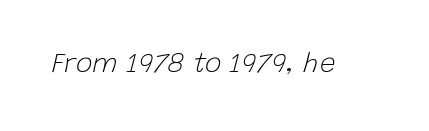
This reads as an unemphasized weight, regular at the heaviest. You could not count columns in this text — the font is proportionally spaced. Observe the lean: these are italic letterforms. Anything drawn beneath the words? Only blank space.
